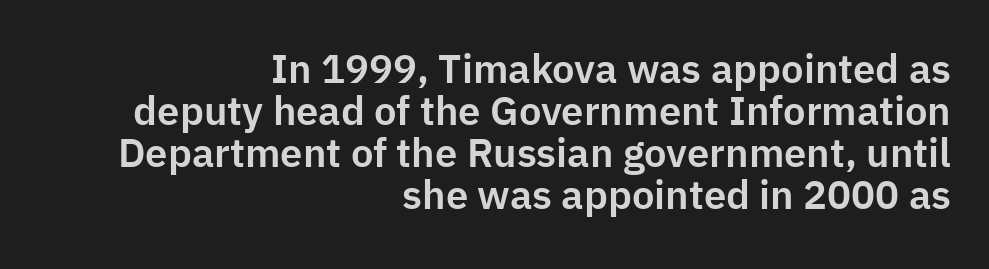
The specimen omits any rule beneath the text block's lines. Students, observe: this is what under-led, compact text looks like. The text was rendered using a sans face with plain stroke endings. Each word holds together tightly as a unit, with standard inter-letter gaps. Do the characters align in a grid? No, the font is proportional. You can tell it's not italic because the verticals are truly vertical.
